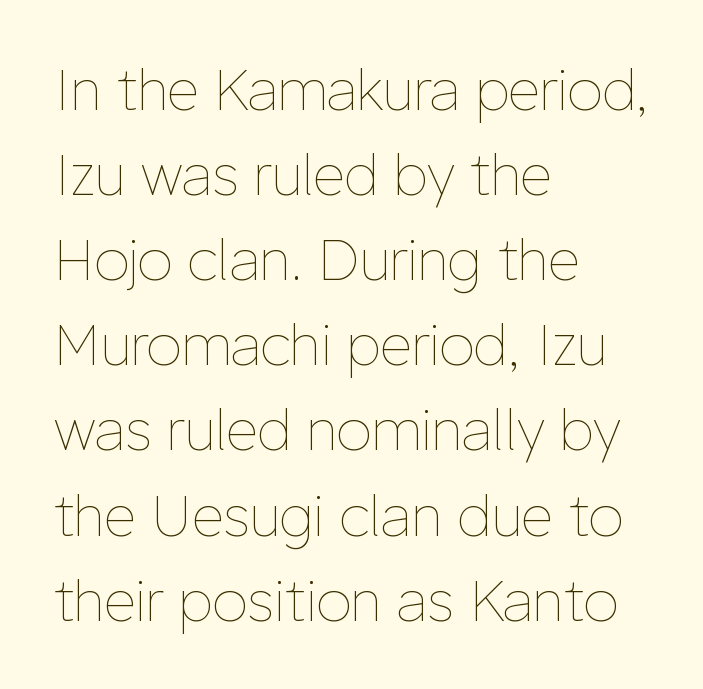
Weight class: somewhere from thin through regular. These lines are rendered in a variable-pitch font. Standard letterfit; no display-style spreading of the glyphs. Check under the words: just untouched page. Compared with a centered layout, this one pins lines to the left instead.
